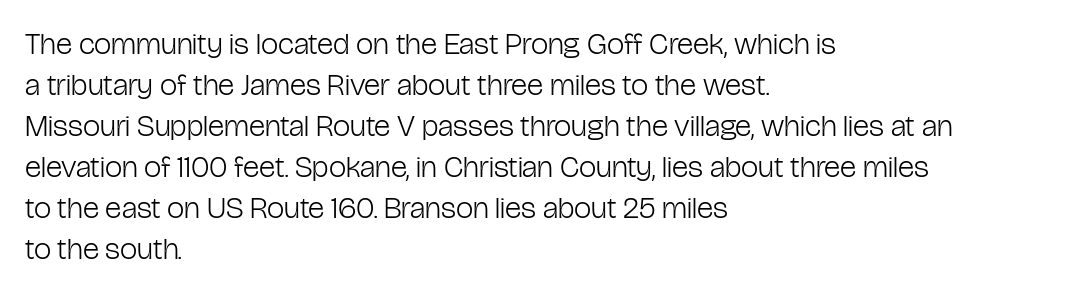
Q: Is the text bold? A: No.
Q: Is the text italic (slanted)? A: No, it is upright.
Q: Is the typeface a serif or a sans-serif typeface? A: Sans-serif.
Q: Is the text underlined? A: No.
Q: How is the paragraph aligned? A: Left-aligned.
Q: Is the spacing between letters normal or unusually wide? A: Normal.
Q: Is the spacing between lines tight, normal or loose? A: Normal.
Q: Width (condensed, normal, or wide)? A: Condensed.
Q: Stroke contrast? A: Low.
Q: x-height? A: Medium.
Q: Monospaced? A: No.
